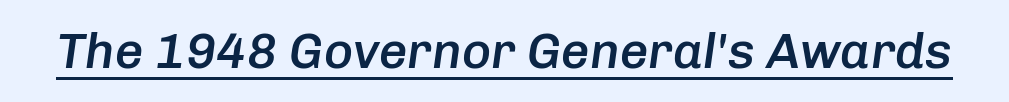
Q: Is the text bold? A: Semi-bold.
Q: Is the text italic (slanted)? A: Yes, it leans right by about 8 degrees.
Q: Is the text underlined? A: Yes.
Q: Is the spacing between letters normal or unusually wide? A: Normal.
Q: Width (condensed, normal, or wide)? A: Normal.
Q: Stroke contrast? A: Low.
Q: x-height? A: Medium.
Q: Monospaced? A: No.
